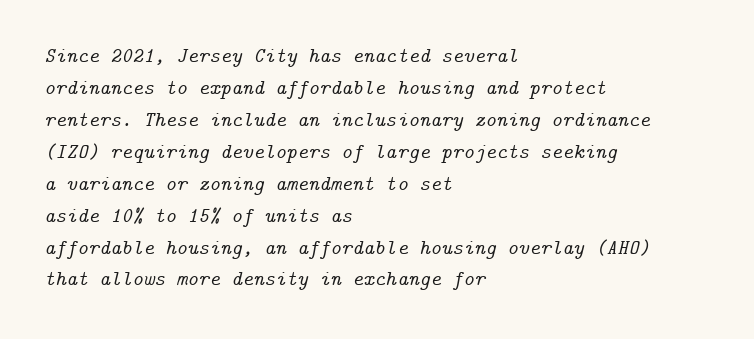
Quick note: interline space is typical. This is oblique type, the kind used for emphasis or titles. Rule under the text: the space is simply empty. Characters follow at the spacing the type designer built in. Is the block centered? No — it sits flush against the left margin.
